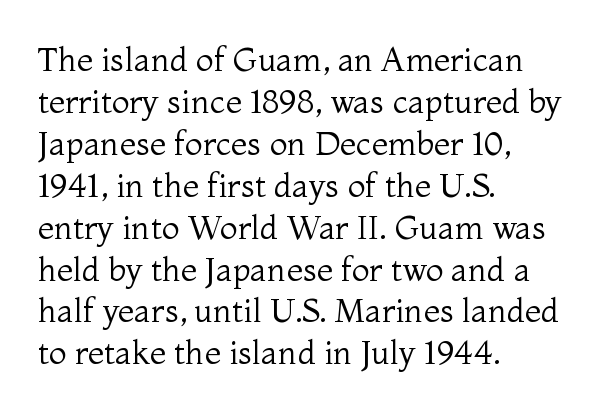
{"serif": "yes", "italic": "no", "bold": "no", "weight": "regular", "width": "normal", "stroke_contrast": "medium", "x_height": "medium", "monospaced": "no", "underline": "no", "align": "left", "line_spacing": "normal", "line_spacing_ratio": 1.27, "letter_spacing": "normal", "letter_spacing_em": 0.0, "glyph_px": 33}
